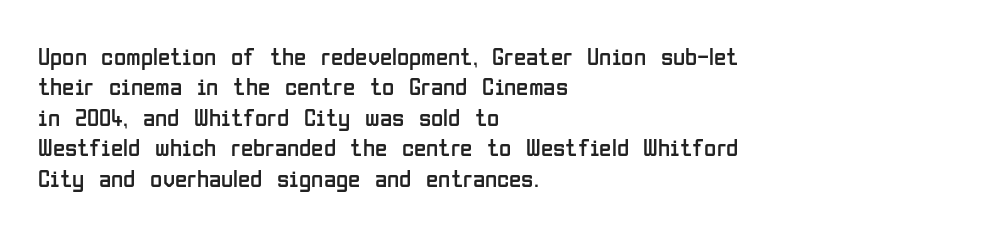
The image shows 25 px text type, upright; set left-aligned, line spacing 1.22x, normal letter spacing, not underlined.
